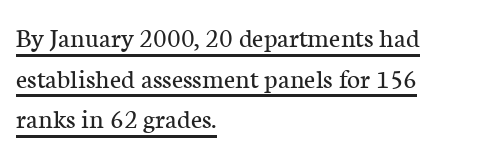
{"serif": "yes", "italic": "no", "bold": "no", "weight": "regular", "width": "normal", "stroke_contrast": "low", "x_height": "medium", "monospaced": "no", "underline": "yes", "align": "left", "line_spacing": "normal", "line_spacing_ratio": 1.45, "letter_spacing": "normal", "letter_spacing_em": 0.0, "glyph_px": 28}
